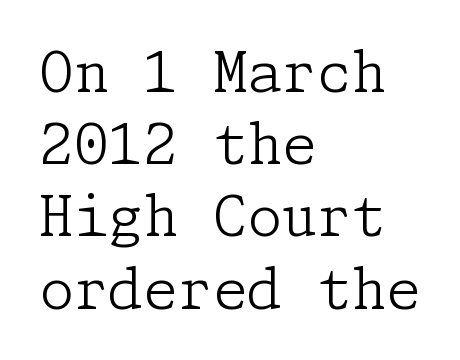
The image shows 56 px light serif type, upright; set left-aligned, normal line spacing (1.29x), normal letter spacing, not underlined; low stroke contrast and a medium x-height.
